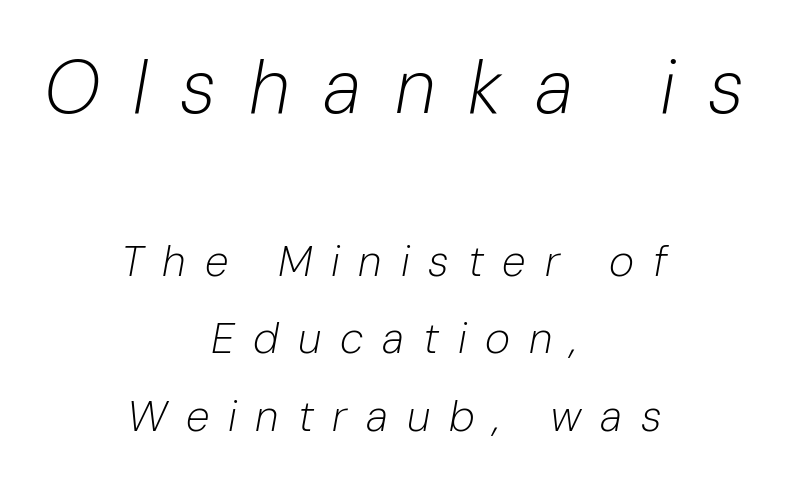
Descenders hang freely into open space. Character widths vary here, with narrow letters taking less room than wide ones. Loose tracking; the words dissolve into strings of separated letters. Is the type slanted? Yes — the strokes lean at a clear angle. Summary of weight: not heavy and not bold. Leftover space on each line is divided equally before and after the words.
